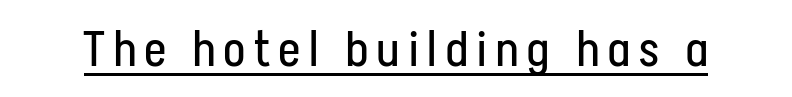
The image shows 49 px regular-weight, condensed sans-serif type, upright; set underlined; low stroke contrast and a medium x-height.
